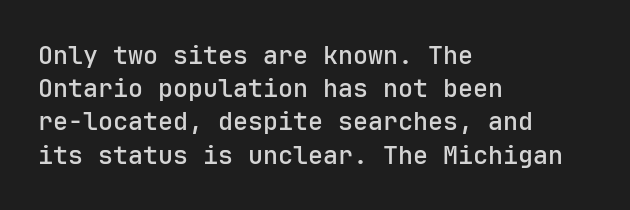
{"italic": "no", "underline": "no", "align": "left", "line_spacing": "normal", "line_spacing_ratio": 1.33, "letter_spacing": "normal", "letter_spacing_em": 0.0, "glyph_px": 25}
